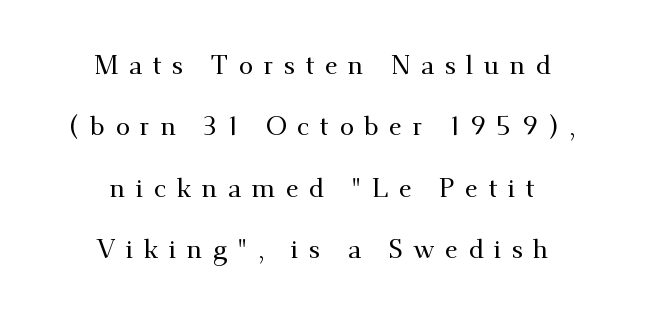
The image shows 26 px text type, upright; set centered, loose line spacing (2.36x), unusually wide letter spacing (+0.4 em), not underlined.
